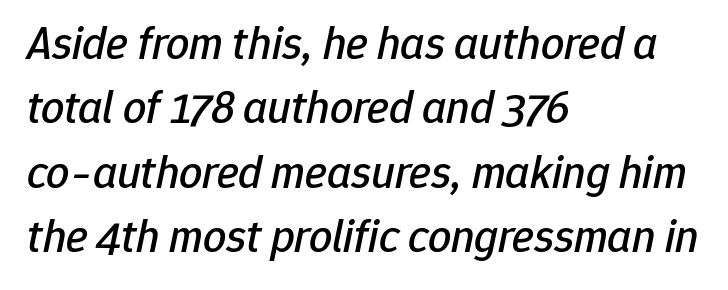
The image shows 46 px text type, italic (leaning right); set left-aligned, normal line spacing (1.4x), normal letter spacing, not underlined; low stroke contrast and a medium x-height.
